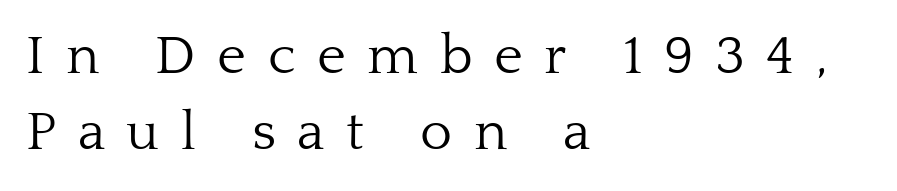
The image shows 55 px light serif type, upright; set left-aligned, normal line spacing (1.39x), unusually wide letter spacing (+0.39 em), not underlined; low stroke contrast and a medium x-height.
